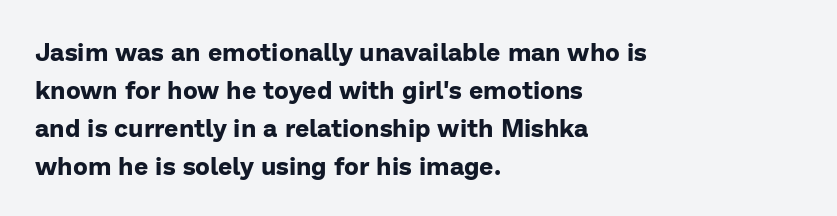
Q: Is the text bold? A: Yes.
Q: Is the text italic (slanted)? A: No, it is upright.
Q: Is the text underlined? A: No.
Q: How is the paragraph aligned? A: Left-aligned.
Q: Is the spacing between letters normal or unusually wide? A: Normal.
Q: Is the spacing between lines tight, normal or loose? A: Normal.
